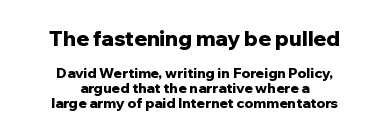
{"italic": "no", "bold": "yes", "underline": "no", "align": "center", "line_spacing": "tight", "line_spacing_ratio": 1.06, "letter_spacing": "normal", "letter_spacing_em": 0.0, "larger_block": "first", "size_ratio": 1.5, "glyph_px": 21}
